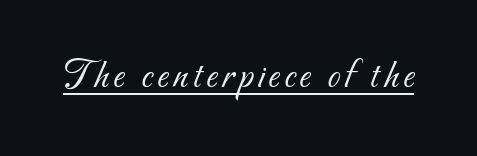
The image shows 41 px light sans-serif type; set underlined; medium stroke contrast and a small x-height.
